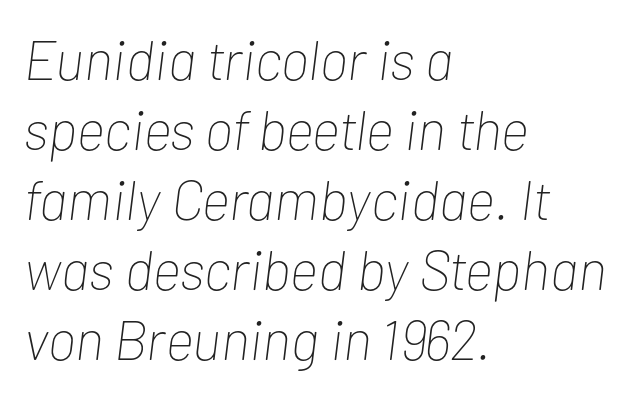
The image shows 56 px thin, condensed type, italic (leaning right); set left-aligned, normal line spacing (1.25x), normal letter spacing, not underlined; low stroke contrast and a medium x-height.
